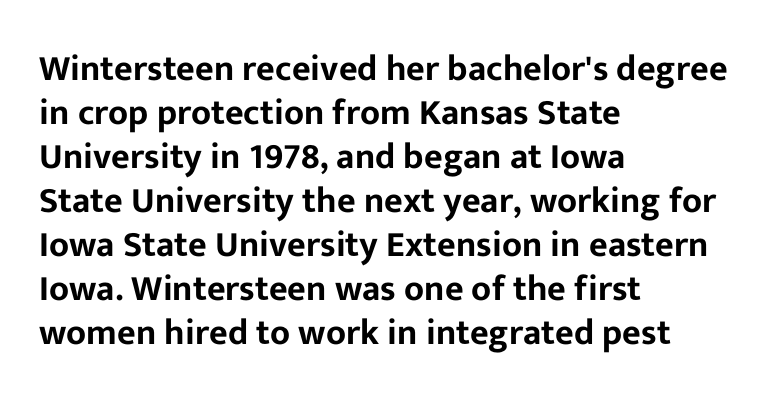
The image shows 36 px sans-serif type, upright; set left-aligned, line spacing 1.22x, normal letter spacing, not underlined; low stroke contrast and a medium x-height.
